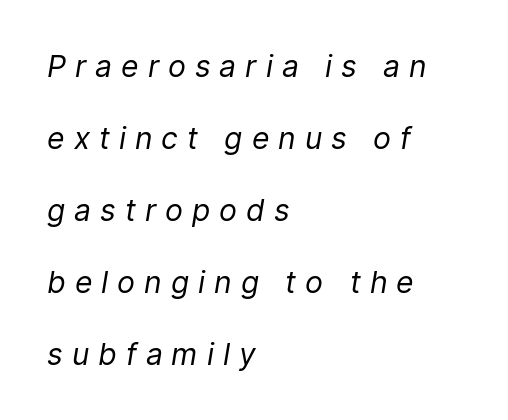
{"italic": "yes", "lean": "right", "slant_degrees": 9, "bold": "no", "weight": "regular", "width": "normal", "stroke_contrast": "low", "x_height": "medium", "monospaced": "no", "underline": "no", "align": "left", "line_spacing": "loose", "line_spacing_ratio": 2.4, "letter_spacing": "wide", "letter_spacing_em": 0.3, "glyph_px": 30}
